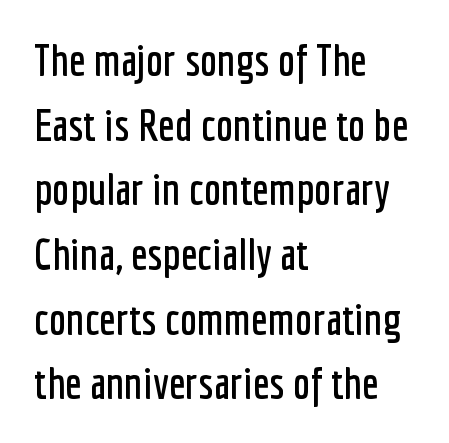
This sample has the flowing, uneven cadence of proportional lettering. Every stem runs plumb, perpendicular to the baseline. Caption: multi-line text, flush left, ragged right. Decoration check: the copy has no underline.
